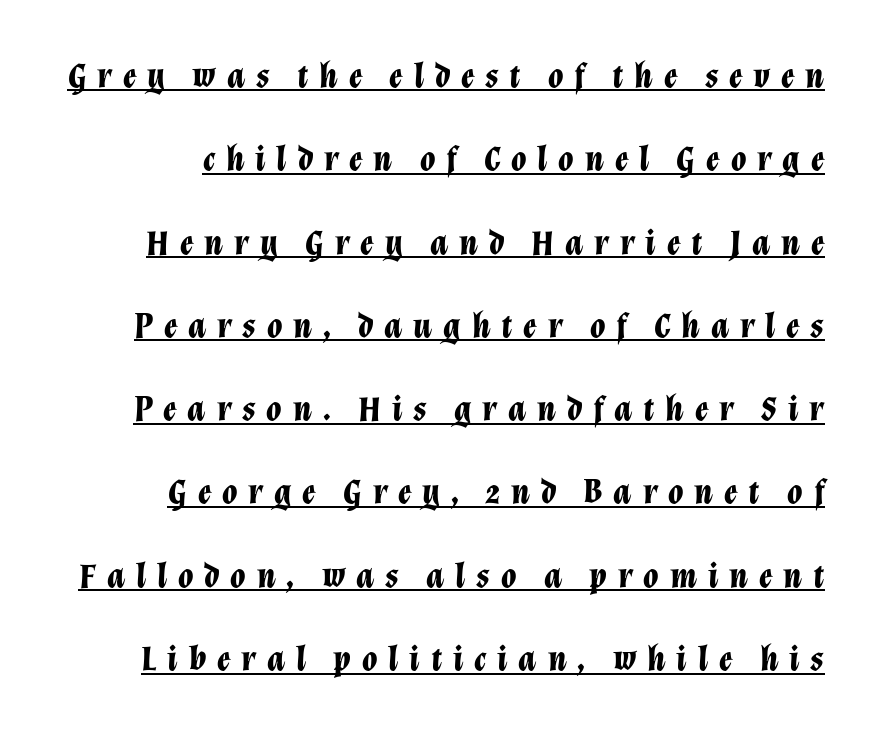
{"italic": "yes", "lean": "right", "slant_degrees": 12, "bold": "yes", "weight": "bold", "width": "normal", "stroke_contrast": "low", "x_height": "medium", "monospaced": "no", "underline": "yes", "line_spacing": "loose", "line_spacing_ratio": 2.38, "letter_spacing": "wide", "letter_spacing_em": 0.31, "glyph_px": 35}
